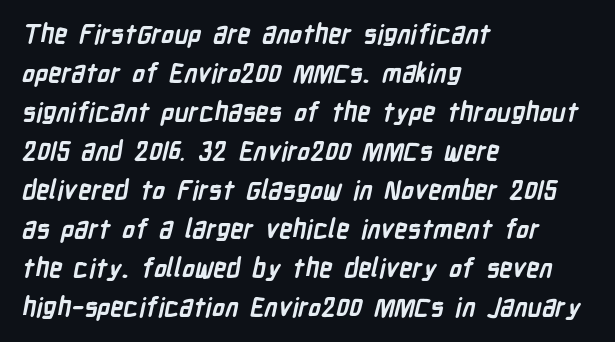
The image shows 26 px bold type; set left-aligned, normal line spacing (1.5x), normal letter spacing, not underlined.
